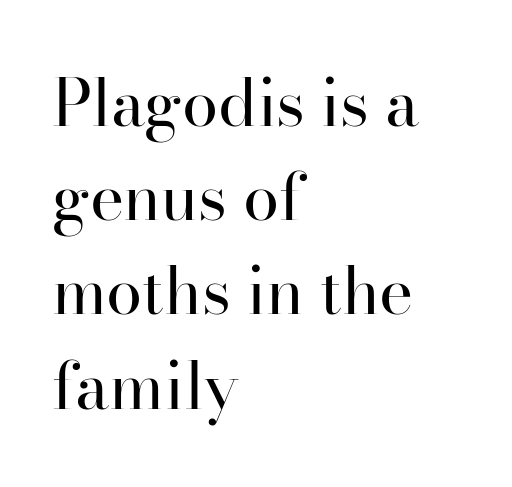
The image shows 65 px regular-weight serif type, upright; set left-aligned, normal line spacing (1.45x), normal letter spacing, not underlined; high stroke contrast and a small x-height.
